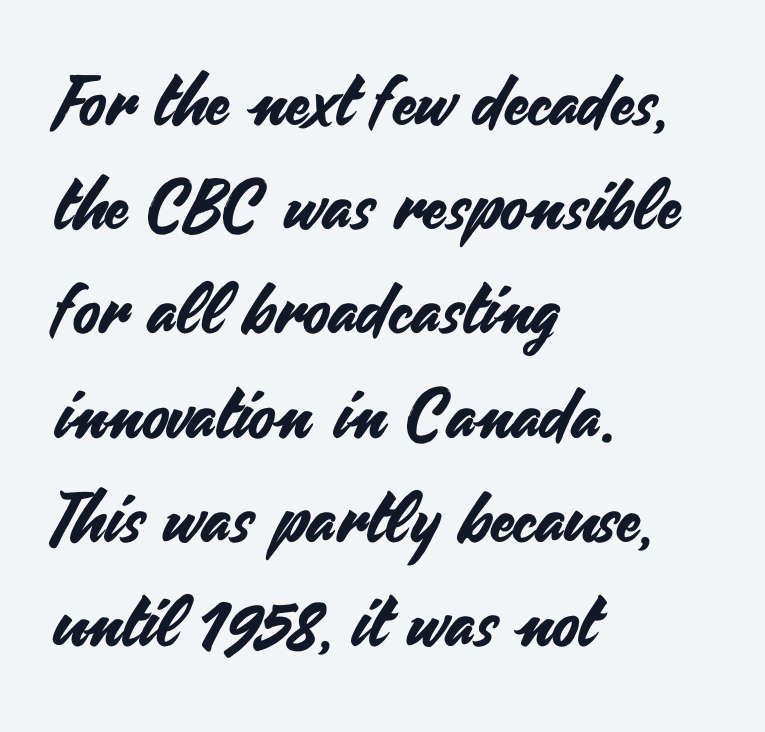
{"serif": "no", "width": "normal", "stroke_contrast": "medium", "x_height": "small", "monospaced": "no", "underline": "no", "align": "left", "line_spacing": "normal", "line_spacing_ratio": 1.51, "letter_spacing": "normal", "letter_spacing_em": 0.0, "glyph_px": 69}
